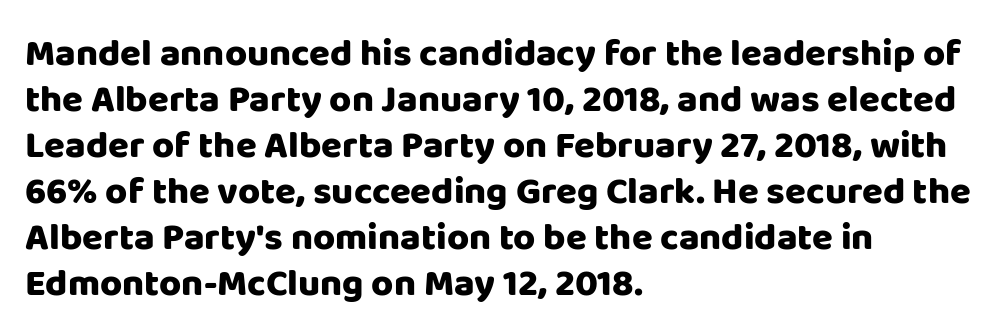
Plain, unruled lines of type. Proportional: the letters do not fall into vertical columns. All the whitespace from short lines collects on the right. Emphasis by weight is at full strength: bold. How are the letters spaced? Ordinarily, with no added tracking.
